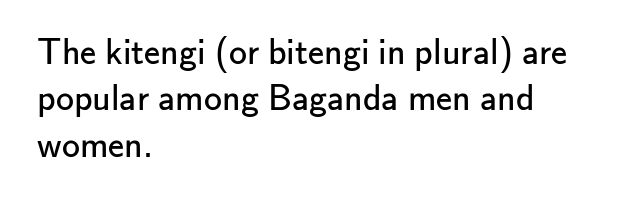
The image shows 36 px regular-weight sans-serif type, upright; set left-aligned, normal line spacing (1.29x), normal letter spacing, not underlined; low stroke contrast and a small x-height.
